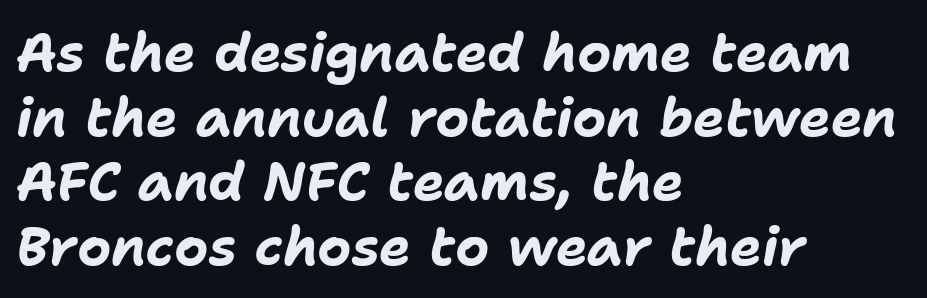
The image shows 53 px bold type, italic (leaning right); set left-aligned, line spacing 1.22x, normal letter spacing, not underlined; low stroke contrast and a medium x-height.
